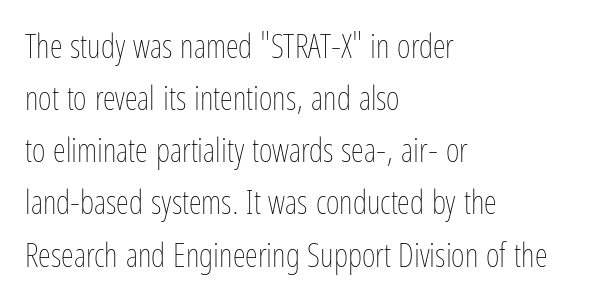
Tracking here is standard; glyphs follow each other at the usual distance. A normal amount of white space separates one row of letters from the next. Teacher's note: observe the even left margin — that is flush-left alignment. A clean baseline with only descenders dipping below it. Every character sits straight up, as roman type does. Note the varied advance widths — an 'i' is clearly narrower than an 'm'.
